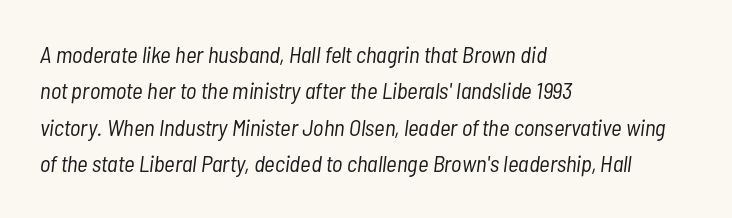
Q: Is the text bold? A: No.
Q: Is the text italic (slanted)? A: Yes, it leans right by about 7 degrees.
Q: Is the text underlined? A: No.
Q: How is the paragraph aligned? A: Left-aligned.
Q: Is the spacing between letters normal or unusually wide? A: Normal.
Q: Is the spacing between lines tight, normal or loose? A: Normal.
